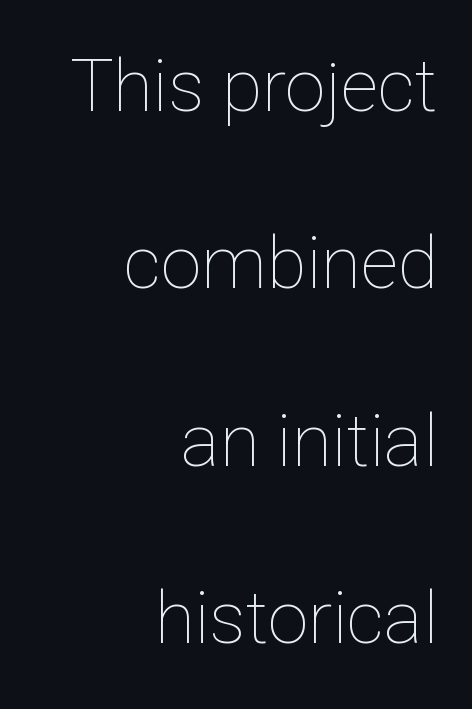
The gaps between neighbouring characters are ordinary and unremarkable. The strokes carry an ordinary text weight at most. Check under the words: just untouched page. The lines are spread far apart with generous leading. The type sits square on the baseline with zero lean.
